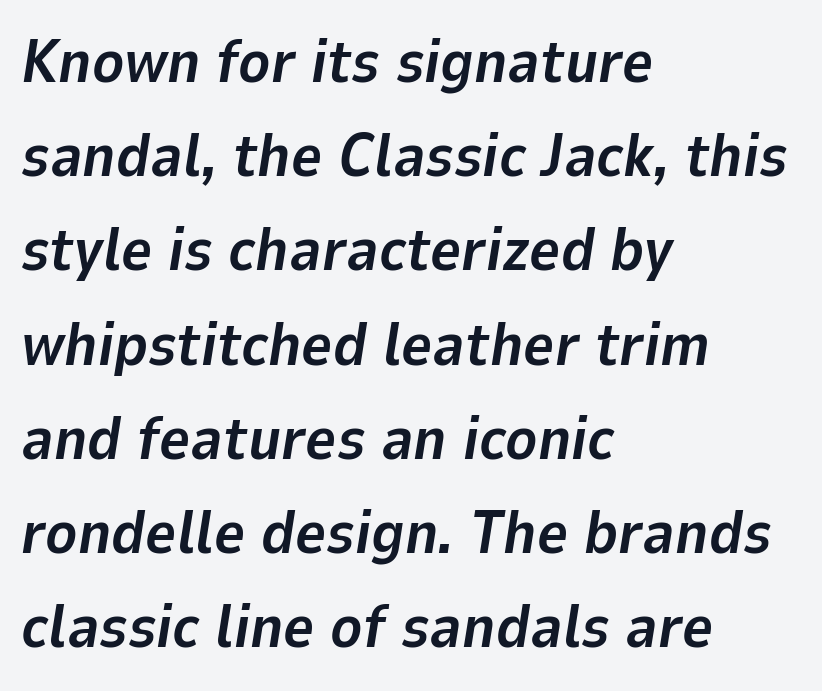
Q: Is the text bold? A: Yes.
Q: Is the text italic (slanted)? A: Yes, it leans right by about 9 degrees.
Q: Is the text underlined? A: No.
Q: How is the paragraph aligned? A: Left-aligned.
Q: Is the spacing between letters normal or unusually wide? A: Normal.
Q: Is the spacing between lines tight, normal or loose? A: Normal.
Q: Width (condensed, normal, or wide)? A: Normal.
Q: Stroke contrast? A: Low.
Q: x-height? A: Medium.
Q: Monospaced? A: No.
